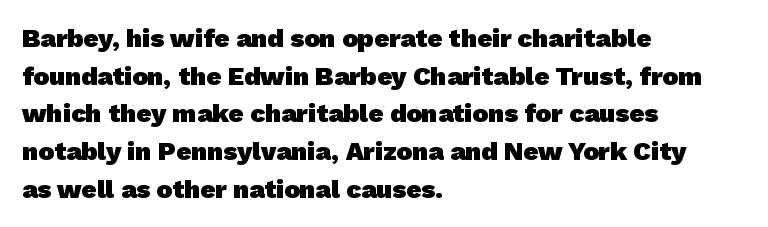
The image shows 26 px bold type; set left-aligned, normal line spacing (1.45x), normal letter spacing, not underlined.
